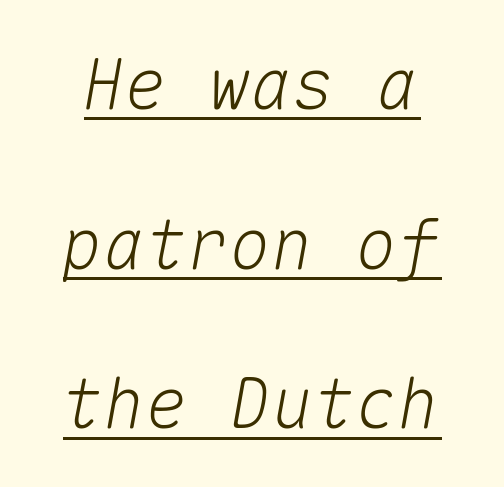
The image shows 70 px text type, italic (leaning right), monospaced; set loose line spacing (2.28x), normal letter spacing, underlined; medium stroke contrast and a medium x-height.
